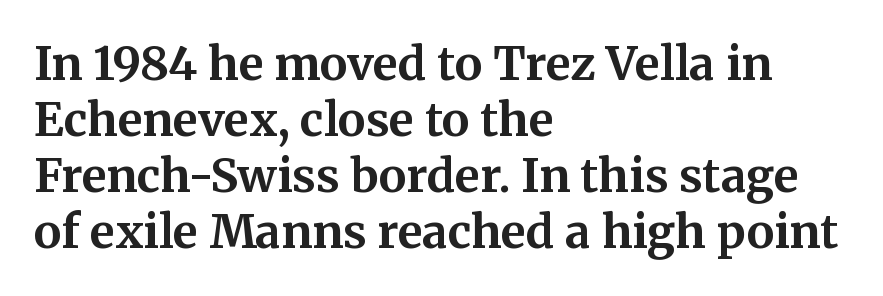
Q: Is the text bold? A: Yes.
Q: Is the text italic (slanted)? A: No, it is upright.
Q: Is the typeface a serif or a sans-serif typeface? A: Serif.
Q: Is the text underlined? A: No.
Q: How is the paragraph aligned? A: Left-aligned.
Q: Is the spacing between letters normal or unusually wide? A: Normal.
Q: Width (condensed, normal, or wide)? A: Normal.
Q: Stroke contrast? A: Medium.
Q: x-height? A: Medium.
Q: Monospaced? A: No.
